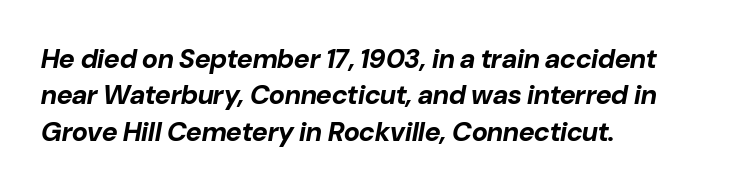
A bare baseline throughout the passage. An italicized treatment has been applied to the whole sample. The compositor pushed each line to the left boundary. Vertically, the passage feels balanced, rows spaced as you'd expect. Does extra space separate the letters? No, they use regular spacing. Heavy, bold letterforms.
